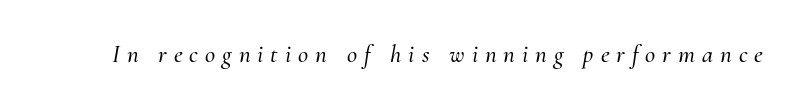
Q: Is the text italic (slanted)? A: Yes, it leans right by about 10 degrees.
Q: Is the text underlined? A: No.
Q: Is the spacing between letters normal or unusually wide? A: Unusually wide.
